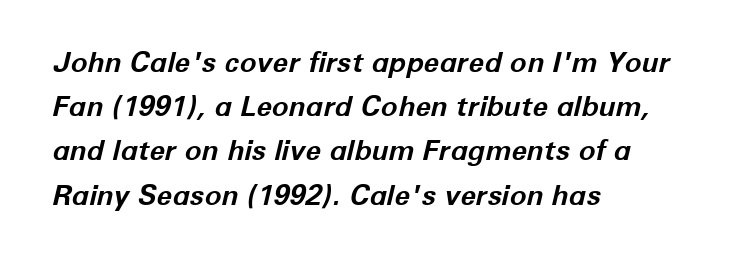
Lines of text with bare space underneath. This sample has the flowing, uneven cadence of proportional lettering. The leading is moderate, giving the passage an even texture. Observe the ordinary spacing: letters are neighbours, not strangers.
